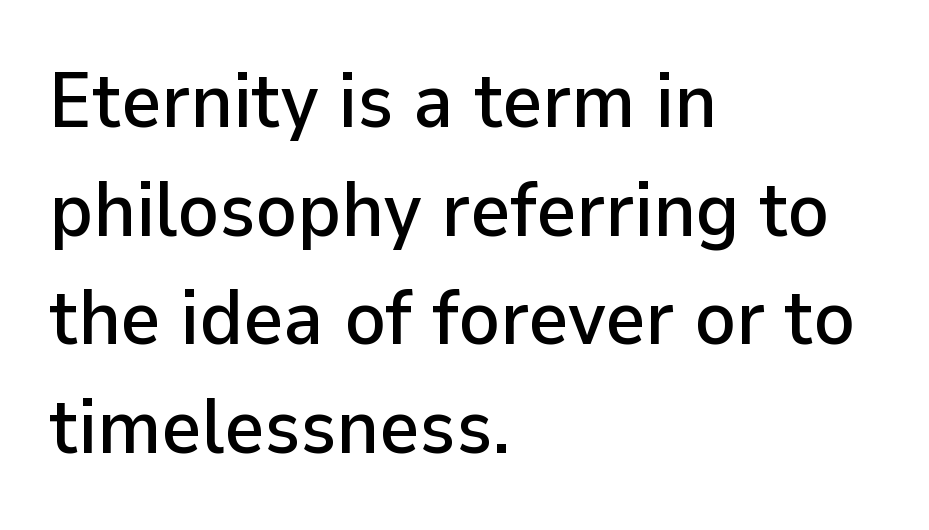
Vertical strokes here are truly vertical. Descenders hang freely into open space. A student would call this left alignment; a typographer would say flush left, rag right. To sum up the face: it is a sans, with no serifs.
